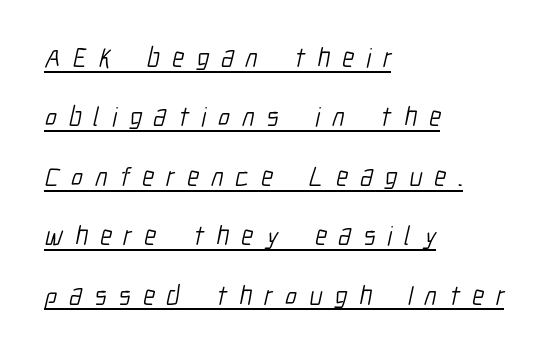
Stems and bowls with no extra thickness — not bold. The specimen includes a rule beneath the text block's lines. Line beginnings align vertically; line endings do not. You could only call the tracking loose — the letters float apart. Interline gaps are noticeably wide in this sample.
